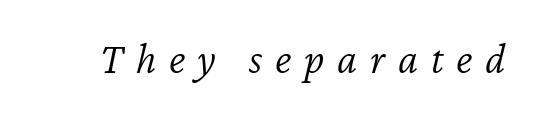
Q: Is the text bold? A: No.
Q: Is the text italic (slanted)? A: Yes, it leans right by about 12 degrees.
Q: Is the text underlined? A: No.
Q: Is the spacing between letters normal or unusually wide? A: Unusually wide.
Q: Width (condensed, normal, or wide)? A: Normal.
Q: Stroke contrast? A: Low.
Q: x-height? A: Medium.
Q: Monospaced? A: No.
